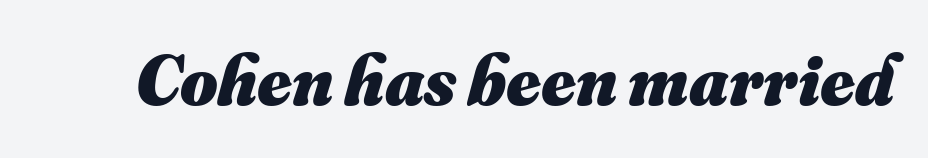
The image shows 72 px heavy type; set normal letter spacing, not underlined; medium stroke contrast and a small x-height.
